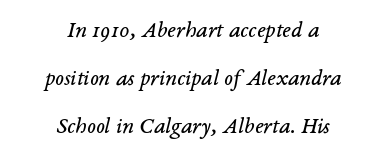
The image shows 23 px text type, italic (leaning right); set centered, loose line spacing (2.09x), normal letter spacing, not underlined.
